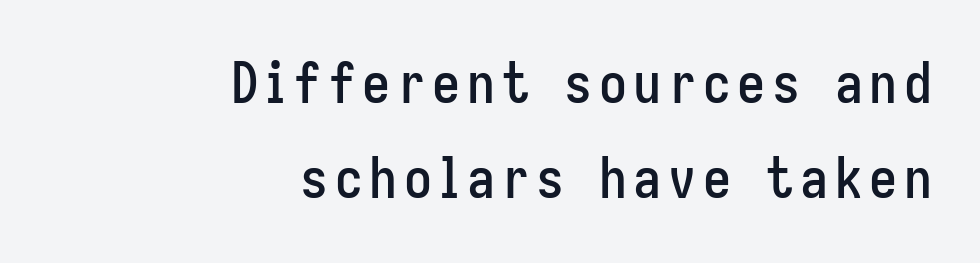
Q: Is the text italic (slanted)? A: No, it is upright.
Q: Is the typeface a serif or a sans-serif typeface? A: Sans-serif.
Q: Is the text underlined? A: No.
Q: How is the paragraph aligned? A: Right-aligned.
Q: Is the spacing between lines tight, normal or loose? A: Normal.
Q: Width (condensed, normal, or wide)? A: Condensed.
Q: Stroke contrast? A: Low.
Q: x-height? A: Medium.
Q: Monospaced? A: No.
